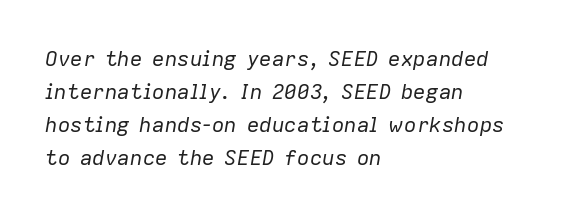
{"italic": "yes", "lean": "right", "slant_degrees": 9, "bold": "no", "underline": "no", "align": "left", "line_spacing": "normal", "line_spacing_ratio": 1.57, "letter_spacing": "normal", "letter_spacing_em": 0.0, "glyph_px": 21}
